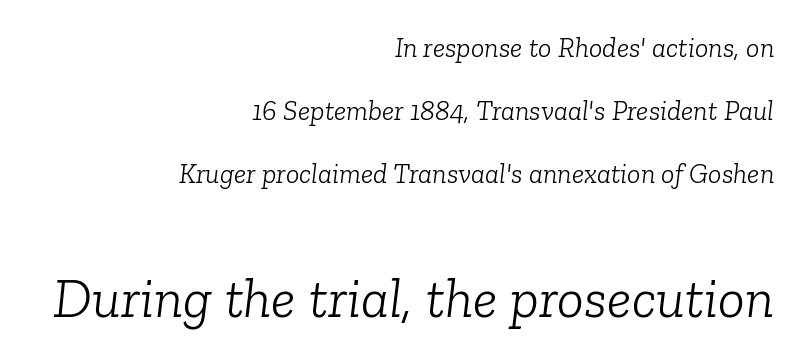
{"serif": "yes", "italic": "yes", "lean": "right", "slant_degrees": 6, "bold": "no", "weight": "light", "width": "normal", "stroke_contrast": "low", "x_height": "medium", "monospaced": "no", "underline": "no", "align": "right", "line_spacing": "loose", "line_spacing_ratio": 2.25, "letter_spacing": "normal", "letter_spacing_em": 0.0, "larger_block": "second", "size_ratio": 2.0, "glyph_px": 56}
